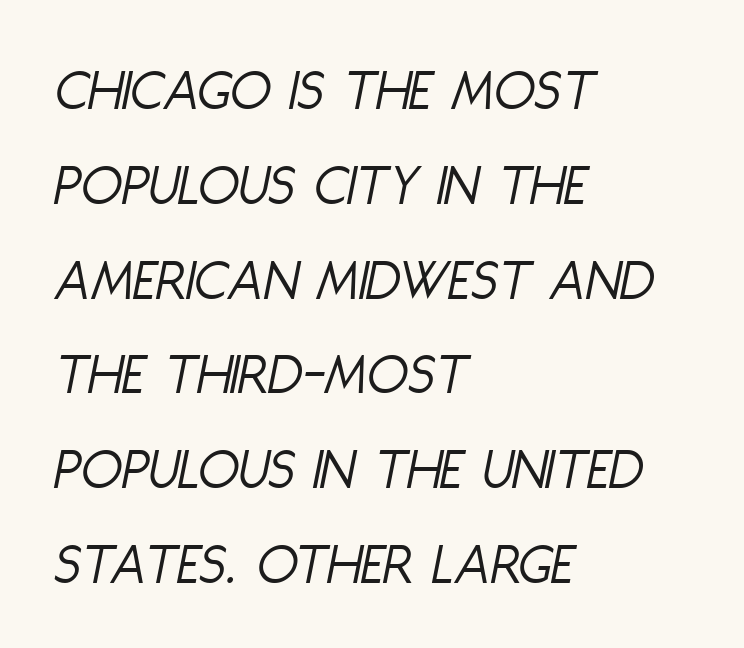
The image shows 60 px light, condensed type, italic (leaning right); set left-aligned, normal line spacing (1.58x), normal letter spacing, not underlined; low stroke contrast and a large x-height.
